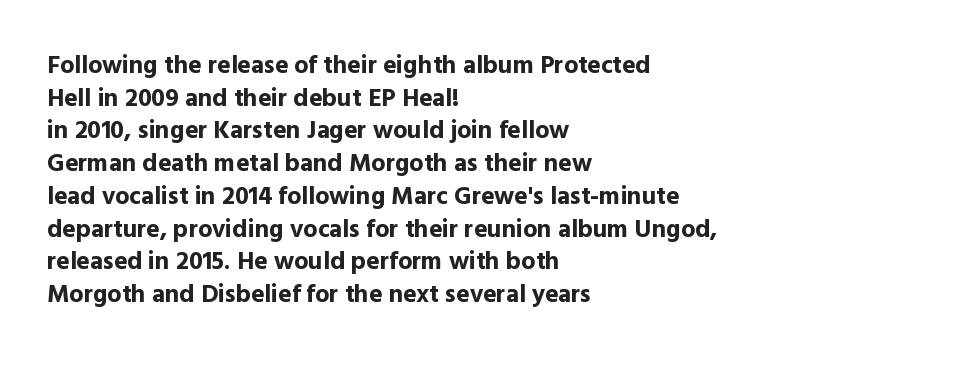
The image shows 25 px bold type, upright; set left-aligned, normal line spacing (1.31x), normal letter spacing, not underlined.
